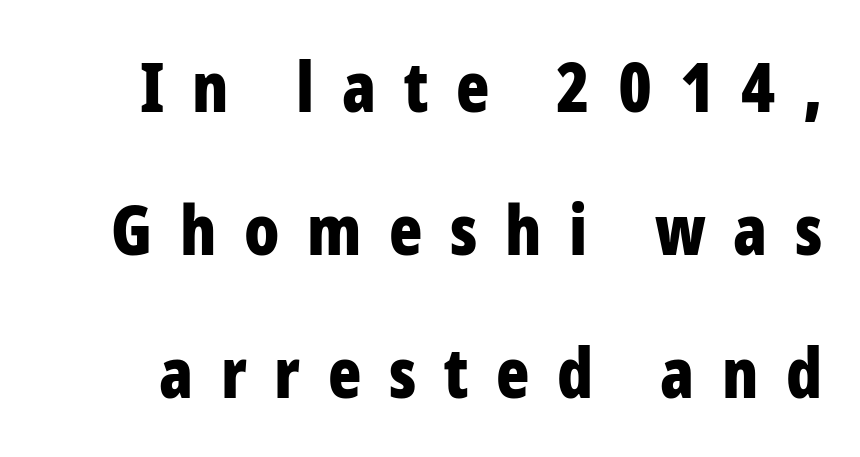
{"serif": "no", "italic": "no", "bold": "yes", "weight": "bold", "width": "condensed", "stroke_contrast": "low", "x_height": "medium", "monospaced": "no", "underline": "no", "line_spacing": "loose", "line_spacing_ratio": 2.07, "letter_spacing": "wide", "letter_spacing_em": 0.4, "glyph_px": 69}
